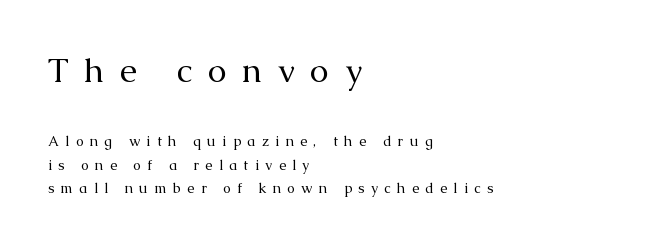
{"serif": "yes", "italic": "no", "bold": "no", "weight": "regular", "width": "normal", "stroke_contrast": "medium", "x_height": "medium", "monospaced": "no", "underline": "no", "align": "left", "line_spacing": "normal", "line_spacing_ratio": 1.68, "letter_spacing": "wide", "letter_spacing_em": 0.46, "larger_block": "first", "size_ratio": 2.43, "glyph_px": 34}
